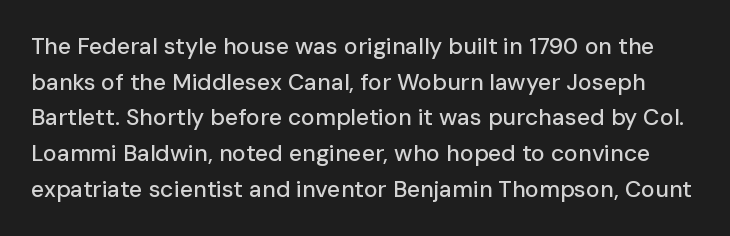
These lines sit exactly where default settings would place them. Letters rest on an invisible, unmarked baseline. When letters stand straight like this, we call the style roman or upright. No extra tracking has been applied to these lines.
